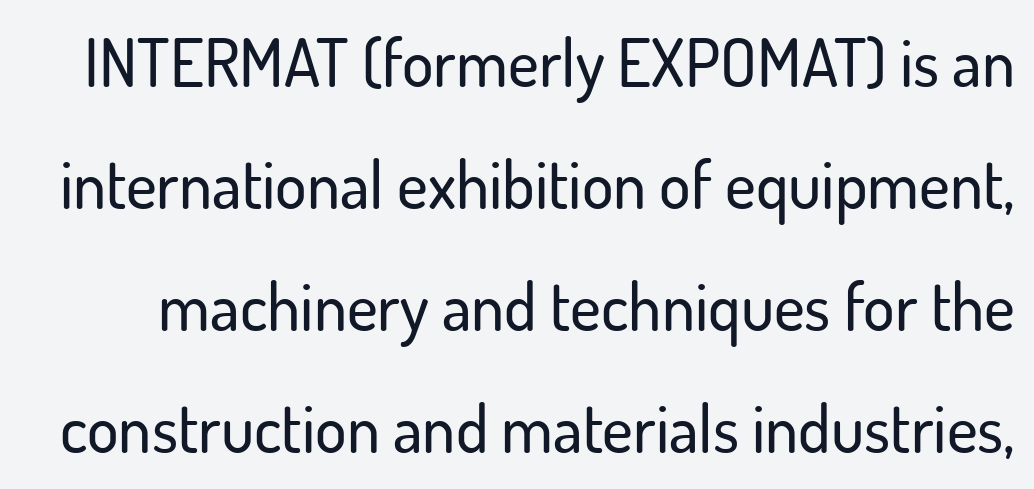
Q: Is the text italic (slanted)? A: No, it is upright.
Q: Is the typeface a serif or a sans-serif typeface? A: Sans-serif.
Q: Is the text underlined? A: No.
Q: Is the spacing between letters normal or unusually wide? A: Normal.
Q: Width (condensed, normal, or wide)? A: Normal.
Q: Stroke contrast? A: Low.
Q: x-height? A: Small.
Q: Monospaced? A: No.
